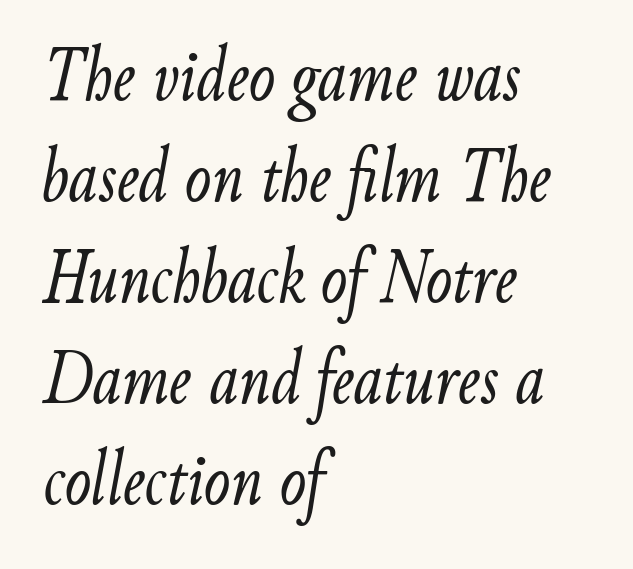
Q: Is the text bold? A: No.
Q: Is the text italic (slanted)? A: Yes, it leans right by about 9 degrees.
Q: Is the text underlined? A: No.
Q: How is the paragraph aligned? A: Left-aligned.
Q: Is the spacing between letters normal or unusually wide? A: Normal.
Q: Is the spacing between lines tight, normal or loose? A: Normal.
Q: Width (condensed, normal, or wide)? A: Condensed.
Q: Stroke contrast? A: Low.
Q: x-height? A: Small.
Q: Monospaced? A: No.
